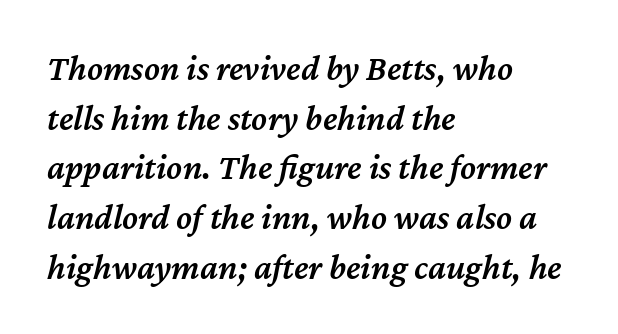
Q: Is the text bold? A: Semi-bold.
Q: Is the text italic (slanted)? A: Yes, it leans right by about 12 degrees.
Q: Is the text underlined? A: No.
Q: How is the paragraph aligned? A: Left-aligned.
Q: Is the spacing between letters normal or unusually wide? A: Normal.
Q: Is the spacing between lines tight, normal or loose? A: Normal.
Q: Width (condensed, normal, or wide)? A: Normal.
Q: Stroke contrast? A: Medium.
Q: x-height? A: Medium.
Q: Monospaced? A: No.
